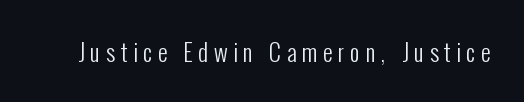
{"italic": "no", "bold": "no", "underline": "no", "letter_spacing": "wide", "letter_spacing_em": 0.23, "glyph_px": 24}
